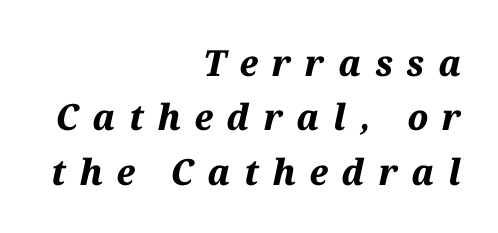
Q: Is the text bold? A: Yes.
Q: Is the text italic (slanted)? A: Yes, it leans right by about 12 degrees.
Q: Is the text underlined? A: No.
Q: How is the paragraph aligned? A: Right-aligned.
Q: Is the spacing between letters normal or unusually wide? A: Unusually wide.
Q: Is the spacing between lines tight, normal or loose? A: Normal.
Q: Width (condensed, normal, or wide)? A: Normal.
Q: Stroke contrast? A: Medium.
Q: x-height? A: Medium.
Q: Monospaced? A: No.
